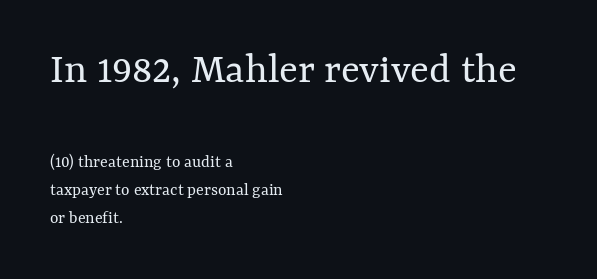
Q: Is the text bold? A: No.
Q: Is the text italic (slanted)? A: No, it is upright.
Q: Is the text underlined? A: No.
Q: How is the paragraph aligned? A: Left-aligned.
Q: Is the spacing between letters normal or unusually wide? A: Normal.
Q: Is the spacing between lines tight, normal or loose? A: Normal.
Q: Which block of text is set in a larger size, the first (top) or the second (bottom)? A: The first (top) one.
Q: Width (condensed, normal, or wide)? A: Normal.
Q: Stroke contrast? A: Medium.
Q: x-height? A: Medium.
Q: Monospaced? A: No.
